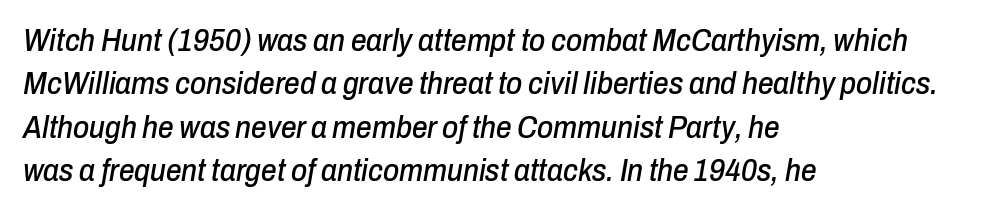
The image shows 31 px condensed type, italic (leaning right); set left-aligned, normal line spacing (1.4x), normal letter spacing, not underlined; low stroke contrast and a medium x-height.
